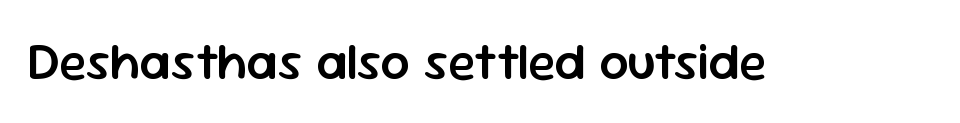
The letterforms sit shoulder to shoulder at normal distance. Note the varied advance widths — an 'i' is clearly narrower than an 'm'. Observe the absence of serifs on each vertical stroke in this sample. A semibold gives these letters moderate extra thickness, short of bold.
